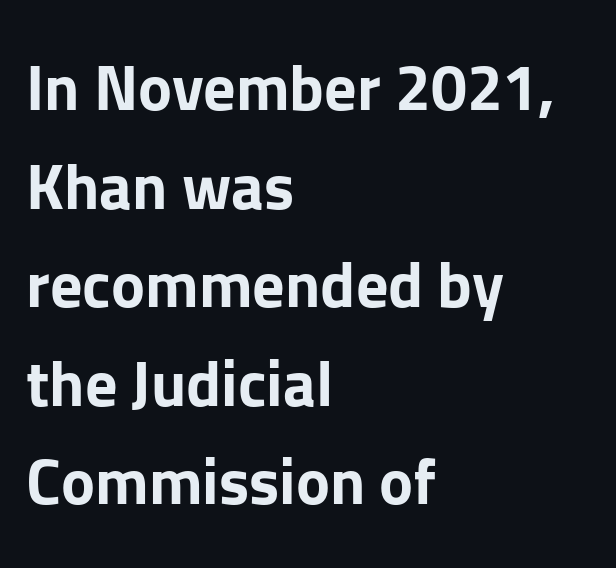
The image shows 64 px bold sans-serif type, upright; set left-aligned, normal line spacing (1.54x), normal letter spacing, not underlined; low stroke contrast and a medium x-height.
